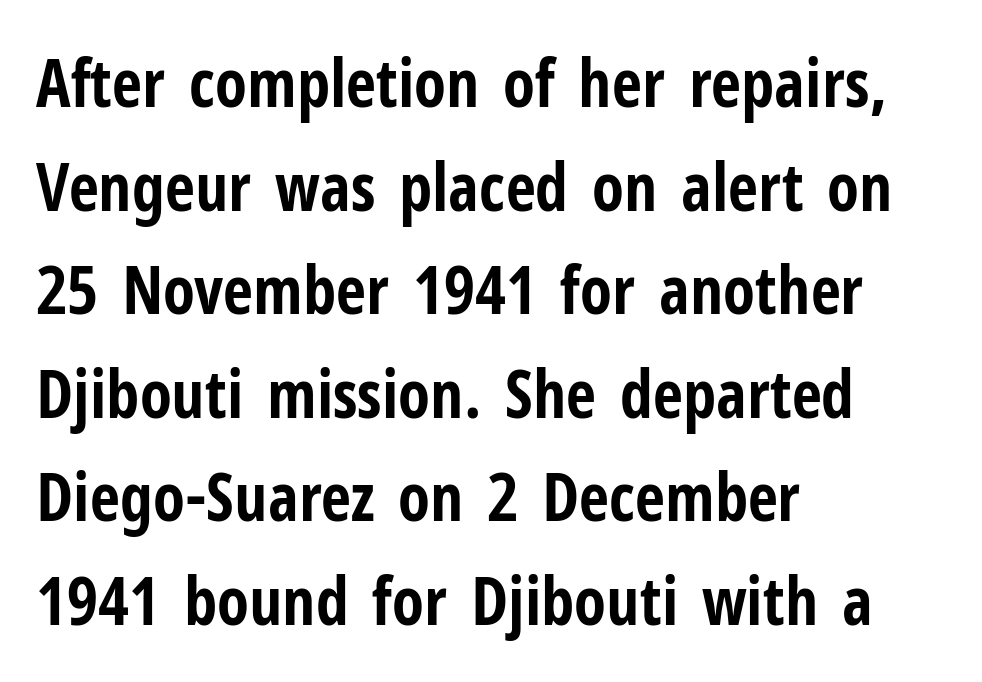
{"serif": "no", "italic": "no", "bold": "yes", "weight": "bold", "width": "condensed", "stroke_contrast": "low", "x_height": "medium", "monospaced": "no", "underline": "no", "align": "left", "line_spacing": "normal", "line_spacing_ratio": 1.57, "letter_spacing": "normal", "letter_spacing_em": 0.0, "glyph_px": 66}
